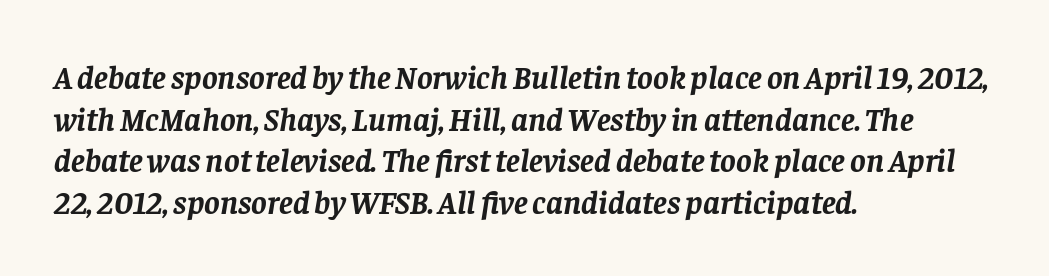
The whole block is typeset with a tilt. Typographically, this falls in the serif category. No word sits above an underline. Think of a printed novel: that variable character pitch is what you see here. The lines sit at an ordinary, default distance from one another.
